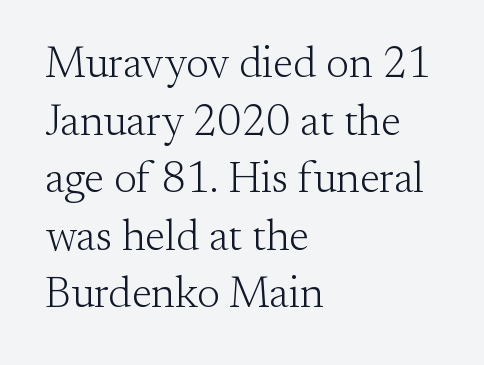
Think of a printed novel: that variable character pitch is what you see here. Stroke mass is kept to a normal reading level or below. If you measured baseline to baseline, you'd find a middling distance. Every stem runs plumb, perpendicular to the baseline. The text was rendered using a seriffed face with decorative stroke endings. How are the letters spaced? Ordinarily, with no added tracking.
